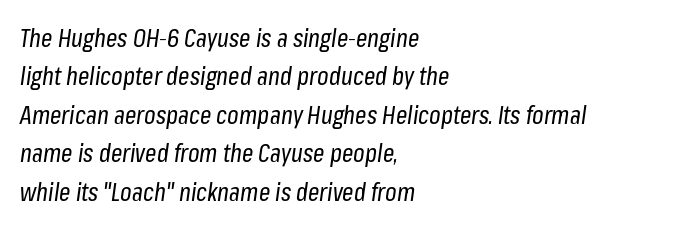
Q: Is the text bold? A: No.
Q: Is the text italic (slanted)? A: Yes, it leans right by about 8 degrees.
Q: Is the text underlined? A: No.
Q: How is the paragraph aligned? A: Left-aligned.
Q: Is the spacing between letters normal or unusually wide? A: Normal.
Q: Is the spacing between lines tight, normal or loose? A: Normal.
